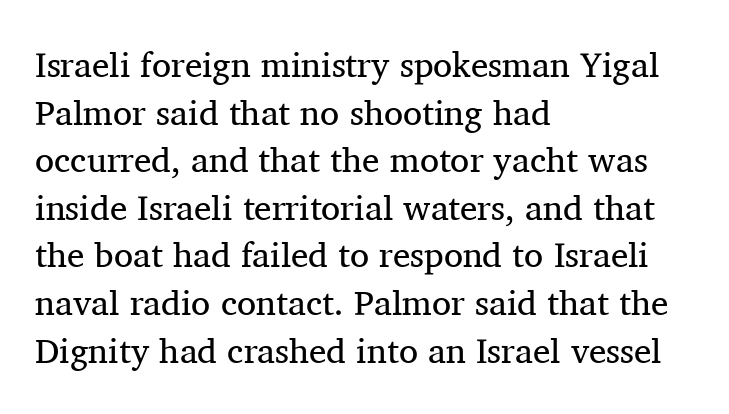
The image shows 35 px regular-weight serif type, upright; set left-aligned, normal line spacing (1.36x), normal letter spacing, not underlined; medium stroke contrast and a medium x-height.
